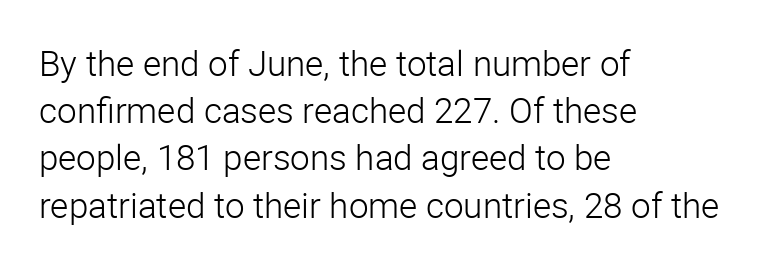
{"serif": "no", "italic": "no", "bold": "no", "weight": "light", "width": "normal", "stroke_contrast": "low", "x_height": "medium", "monospaced": "no", "underline": "no", "align": "left", "line_spacing": "normal", "line_spacing_ratio": 1.35, "letter_spacing": "normal", "letter_spacing_em": 0.0, "glyph_px": 35}
